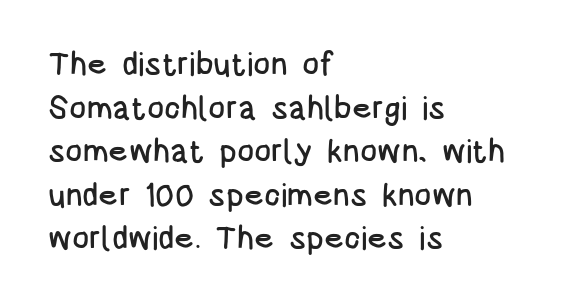
{"serif": "no", "italic": "no", "width": "condensed", "stroke_contrast": "low", "x_height": "large", "monospaced": "no", "underline": "no", "align": "left", "line_spacing": "normal", "line_spacing_ratio": 1.36, "letter_spacing": "normal", "letter_spacing_em": 0.0, "glyph_px": 32}
